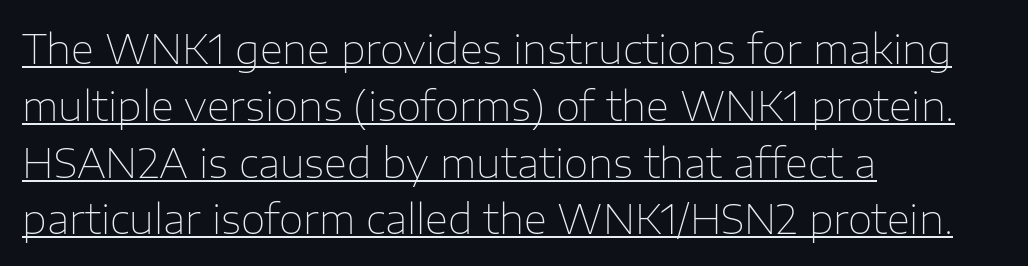
{"serif": "no", "italic": "no", "bold": "no", "weight": "thin", "width": "normal", "stroke_contrast": "low", "x_height": "medium", "monospaced": "no", "underline": "yes", "align": "left", "line_spacing": "normal", "line_spacing_ratio": 1.42, "letter_spacing": "normal", "letter_spacing_em": 0.0, "glyph_px": 40}
